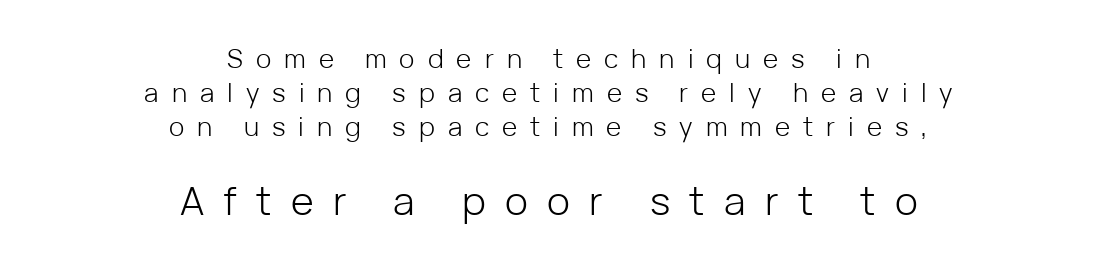
{"serif": "no", "italic": "no", "bold": "no", "weight": "light", "width": "normal", "stroke_contrast": "low", "x_height": "medium", "monospaced": "no", "underline": "no", "align": "center", "line_spacing": "normal", "line_spacing_ratio": 1.31, "letter_spacing": "wide", "letter_spacing_em": 0.5, "larger_block": "second", "size_ratio": 1.5, "glyph_px": 39}
